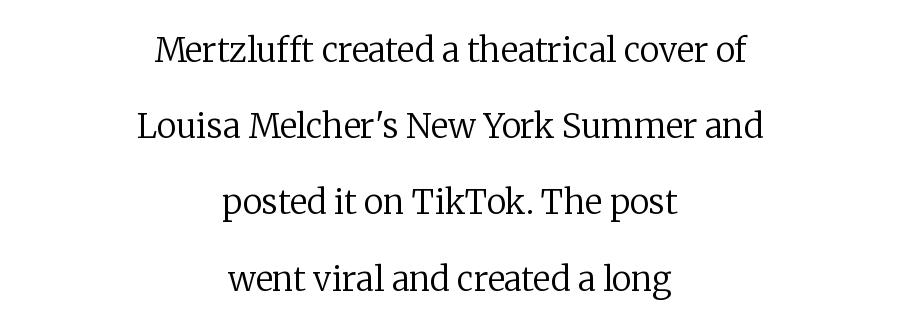
The image shows 33 px regular-weight serif type, upright; set centered, loose line spacing (2.31x), normal letter spacing, not underlined; low stroke contrast and a medium x-height.
